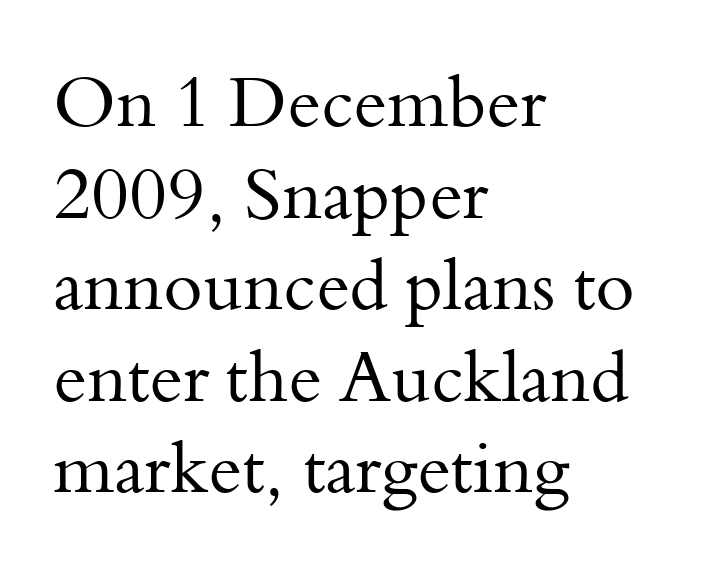
Q: Is the text bold? A: No.
Q: Is the text italic (slanted)? A: No, it is upright.
Q: Is the typeface a serif or a sans-serif typeface? A: Serif.
Q: Is the text underlined? A: No.
Q: How is the paragraph aligned? A: Left-aligned.
Q: Is the spacing between letters normal or unusually wide? A: Normal.
Q: Is the spacing between lines tight, normal or loose? A: Normal.
Q: Width (condensed, normal, or wide)? A: Normal.
Q: Stroke contrast? A: Medium.
Q: x-height? A: Small.
Q: Monospaced? A: No.
